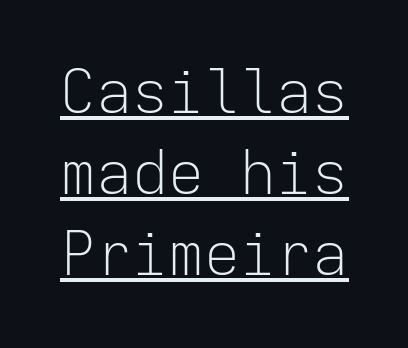
Q: Is the text bold? A: No.
Q: Is the text italic (slanted)? A: No, it is upright.
Q: Is the typeface a serif or a sans-serif typeface? A: Sans-serif.
Q: Is the text underlined? A: Yes.
Q: Is the spacing between letters normal or unusually wide? A: Normal.
Q: Is the spacing between lines tight, normal or loose? A: Normal.
Q: Width (condensed, normal, or wide)? A: Normal.
Q: Stroke contrast? A: Low.
Q: x-height? A: Medium.
Q: Monospaced? A: Yes.
